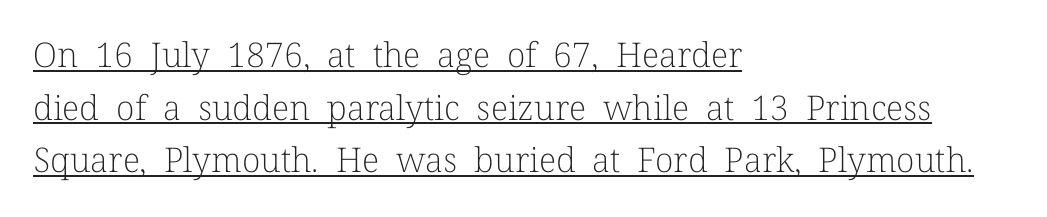
{"serif": "yes", "italic": "no", "bold": "no", "weight": "light", "width": "normal", "stroke_contrast": "low", "x_height": "medium", "monospaced": "no", "underline": "yes", "align": "left", "line_spacing": "normal", "line_spacing_ratio": 1.55, "letter_spacing": "normal", "letter_spacing_em": 0.0, "glyph_px": 34}
